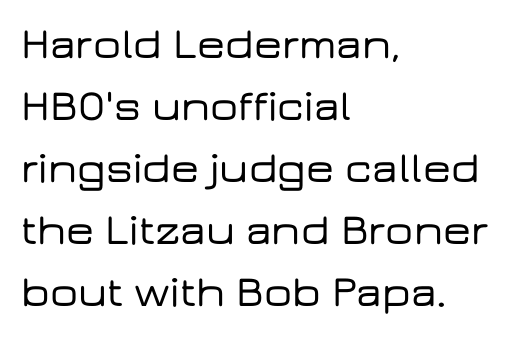
No word sits above an underline. Quick note: interline space is typical. The letters sit at their default tracking, neither squeezed nor spread. Quick note: not italic, upright. Each letter keeps its own natural width here, so spacing adapts to shape. Note: no serifs on the glyphs.
